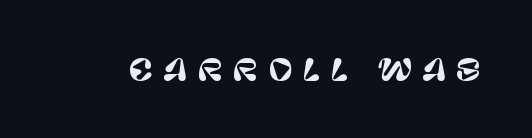
{"serif": "no", "width": "normal", "stroke_contrast": "low", "x_height": "large", "monospaced": "no", "underline": "no", "letter_spacing": "wide", "letter_spacing_em": 0.32, "glyph_px": 30}
